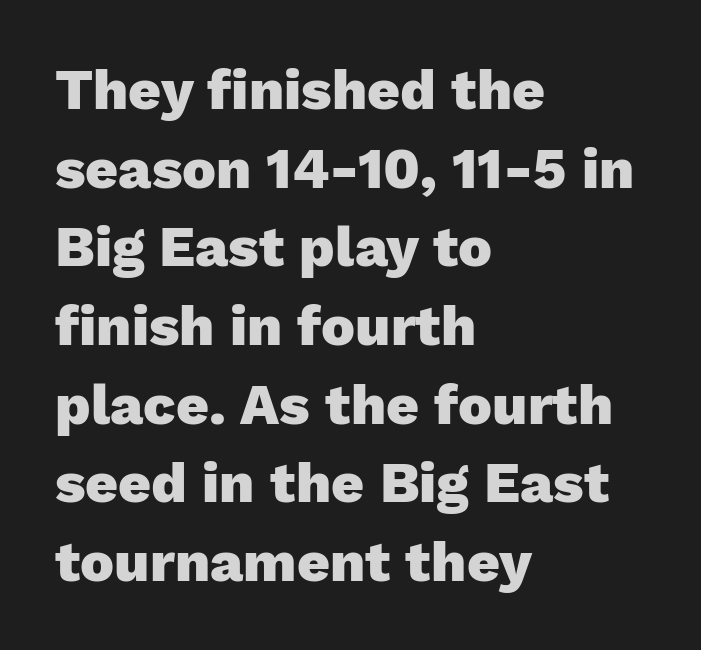
Does the lettering tilt? It doesn't — this is upright. In CSS terms this would be text-align: left. Has an underline been added? It has not. Is the letter spacing exaggerated? No — it looks like the ordinary default.
